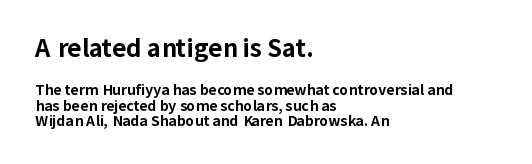
{"italic": "no", "bold": "yes", "underline": "no", "align": "left", "line_spacing": "tight", "line_spacing_ratio": 1.14, "letter_spacing": "normal", "letter_spacing_em": 0.0, "larger_block": "first", "size_ratio": 1.71, "glyph_px": 24}
